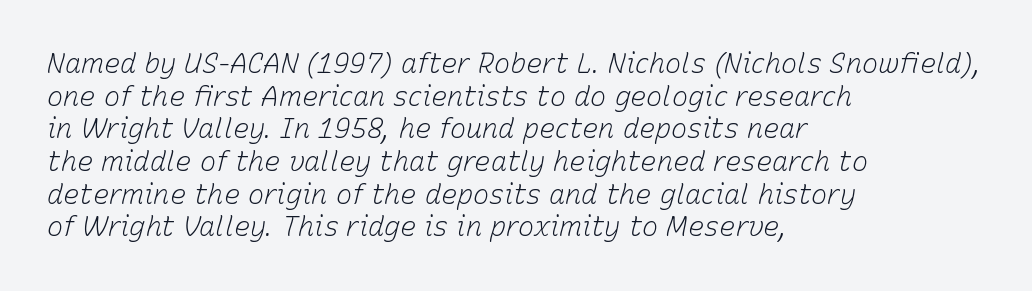
Q: Is the text bold? A: No.
Q: Is the text italic (slanted)? A: Yes, it leans right by about 15 degrees.
Q: Is the text underlined? A: No.
Q: How is the paragraph aligned? A: Left-aligned.
Q: Is the spacing between letters normal or unusually wide? A: Normal.
